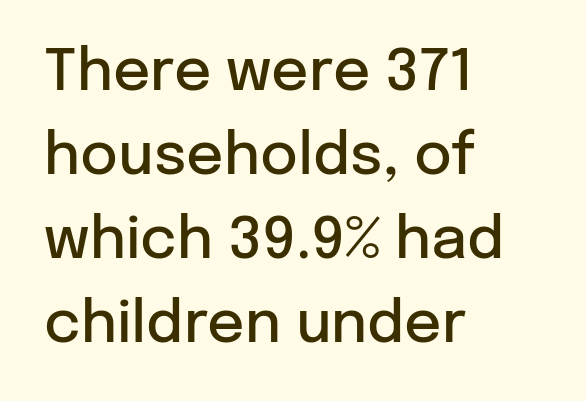
{"serif": "no", "italic": "no", "bold": "semi", "weight": "semibold", "width": "normal", "stroke_contrast": "low", "x_height": "medium", "monospaced": "no", "underline": "no", "align": "left", "line_spacing": "normal", "line_spacing_ratio": 1.45, "letter_spacing": "normal", "letter_spacing_em": 0.0, "glyph_px": 58}
